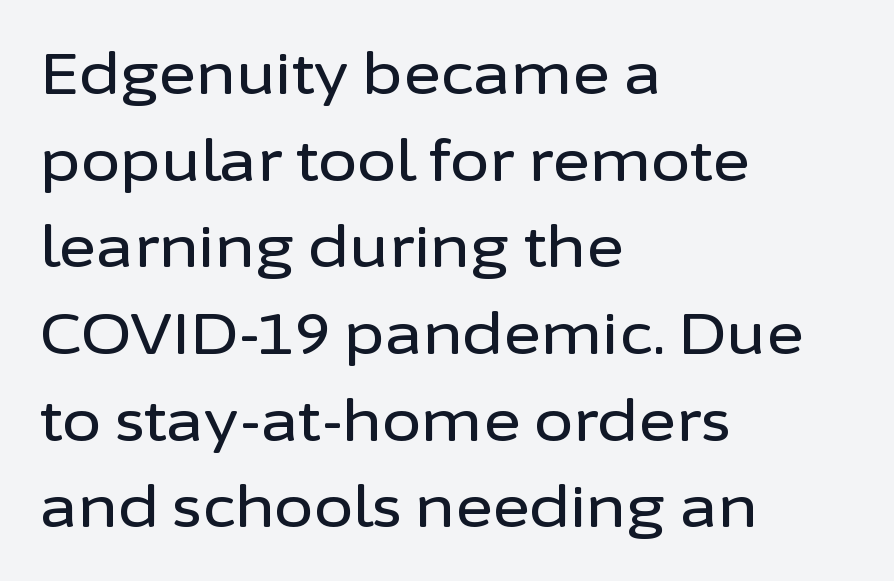
The image shows 57 px sans-serif type, upright; set left-aligned, normal line spacing (1.52x), normal letter spacing, not underlined; low stroke contrast and a medium x-height.
